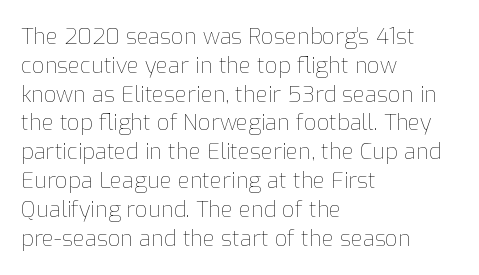
The image shows 22 px text type, upright; set left-aligned, normal line spacing (1.31x), normal letter spacing, not underlined.
